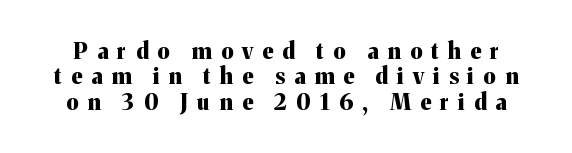
The zone under the glyphs is completely vacant. Unlike italic type, these characters show no tilt at all. Words appear elongated and porous because spacing is wide. In terms of leading, this rendering errs on the cramped side.
